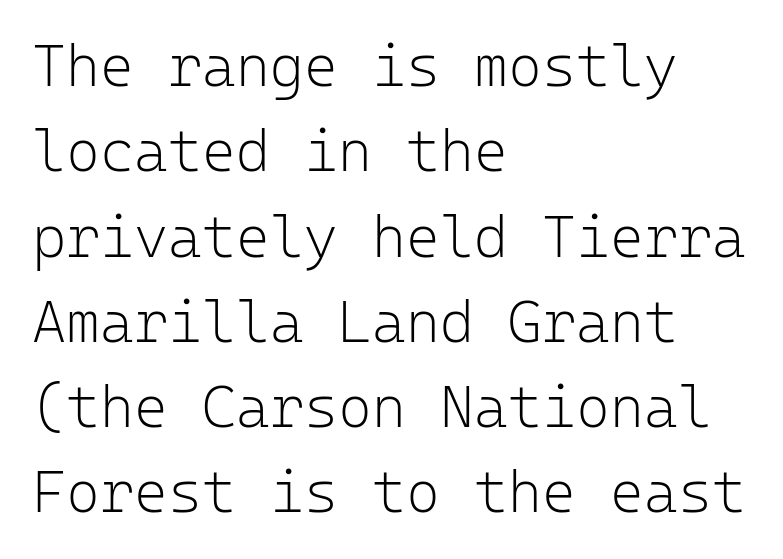
Weight: regular or lighter. Think of a typewriter: that constant character pitch is what you see here. Between one letter and the next there's only the usual sliver of space. The rendering uses a moderate line-height, typical for paragraphs. The space beneath each line is pristine and unruled. Casual observation: everything's shoved over to the left.
